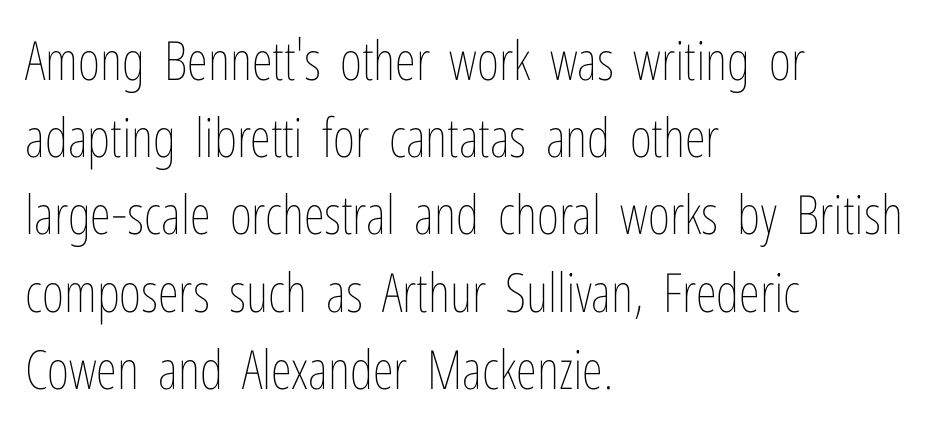
Q: Is the text bold? A: No.
Q: Is the text italic (slanted)? A: No, it is upright.
Q: Is the text underlined? A: No.
Q: How is the paragraph aligned? A: Left-aligned.
Q: Is the spacing between letters normal or unusually wide? A: Normal.
Q: Is the spacing between lines tight, normal or loose? A: Normal.
Q: Width (condensed, normal, or wide)? A: Condensed.
Q: Stroke contrast? A: Low.
Q: x-height? A: Medium.
Q: Monospaced? A: No.
